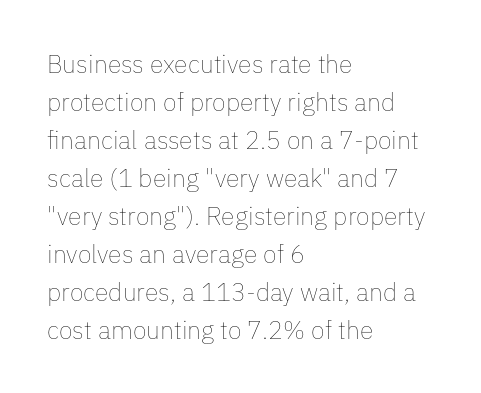
The font's upright variant was chosen for this text. The specimen omits any rule beneath the text block's lines. All the whitespace from short lines collects on the right. Tracking here is standard; glyphs follow each other at the usual distance.
